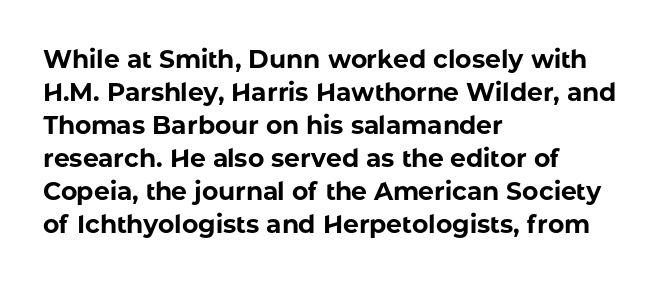
The image shows 25 px bold type, upright; set left-aligned, normal line spacing (1.32x), normal letter spacing, not underlined.
